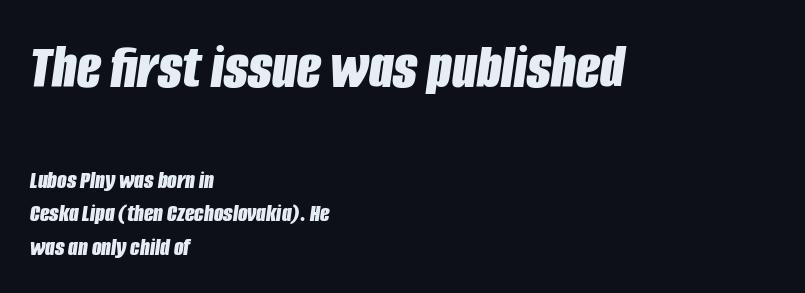
The image shows 63 px bold, condensed type, italic (leaning right); set left-aligned, normal line spacing (1.34x), normal letter spacing, not underlined; the first (top) block is 2.52x larger; low stroke contrast and a large x-height.
